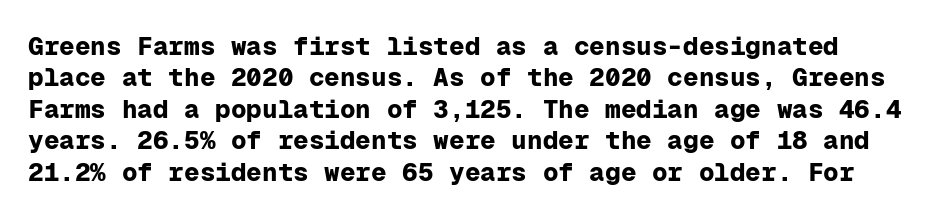
Underlining? Definitely not there. Italic: no, the glyphs are upright roman. Is the type bold? Yes — the strokes are clearly thick and heavy. You could call the tracking neutral — neither tight nor loose.
